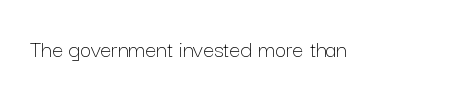
The rendering keeps characters at their native spacing. The font sits on the lighter half of the weight spectrum, regular included. Quick note: underline off. Is there any slant? The stems are plumb.
